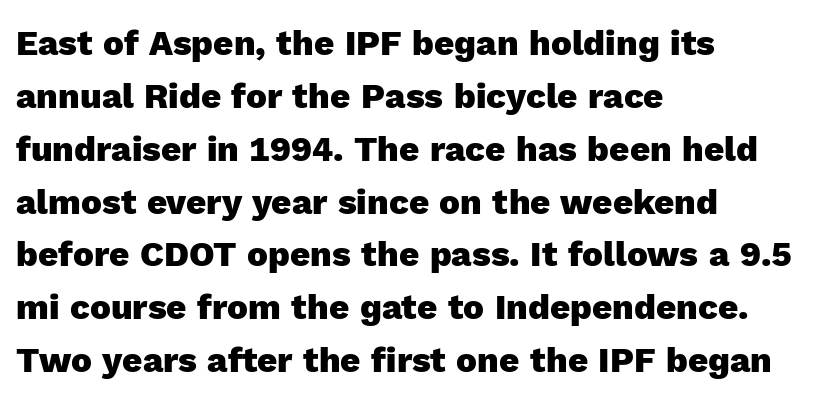
The image shows 35 px heavy sans-serif type, upright; set left-aligned, normal line spacing (1.51x), normal letter spacing, not underlined; a medium x-height.
